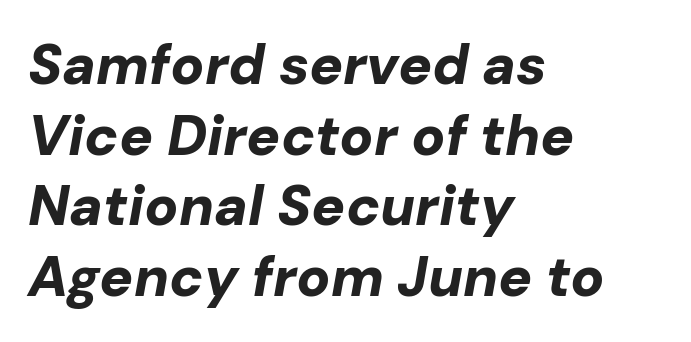
The typesetter chose a ragged-right arrangement here. Here the glyphs are tracked normally, forming tight word shapes. The lettering tilts uniformly, giving the passage an italic look. Looks like regular typesetting: each glyph gets only the width it needs.
